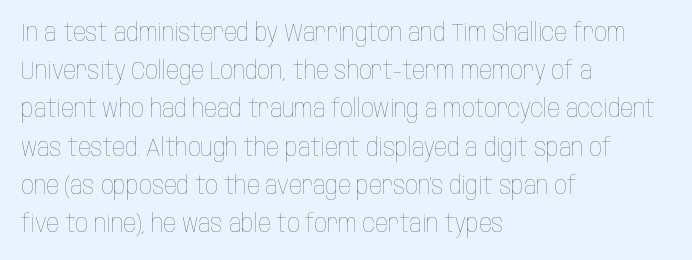
{"italic": "no", "bold": "no", "underline": "no", "align": "left", "line_spacing": "normal", "line_spacing_ratio": 1.53, "letter_spacing": "normal", "letter_spacing_em": 0.0, "glyph_px": 25}
